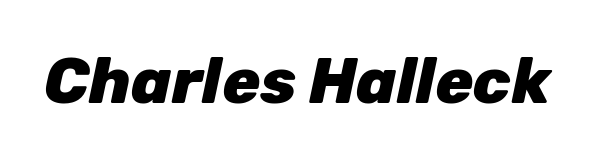
{"italic": "yes", "lean": "right", "slant_degrees": 12, "bold": "yes", "weight": "heavy", "width": "normal", "stroke_contrast": "low", "x_height": "medium", "monospaced": "no", "underline": "no", "letter_spacing": "normal", "letter_spacing_em": 0.0, "glyph_px": 63}
